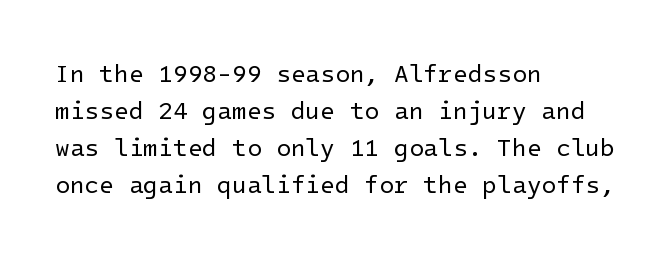
{"italic": "no", "bold": "no", "underline": "no", "align": "left", "line_spacing": "normal", "line_spacing_ratio": 1.54, "letter_spacing": "normal", "letter_spacing_em": 0.0, "glyph_px": 24}
